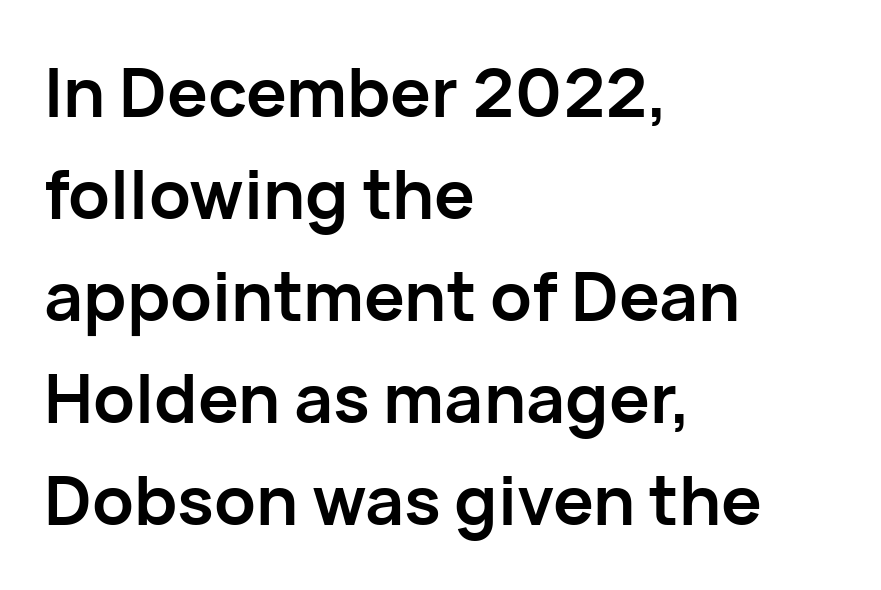
Q: Is the text bold? A: Yes.
Q: Is the text italic (slanted)? A: No, it is upright.
Q: Is the typeface a serif or a sans-serif typeface? A: Sans-serif.
Q: Is the text underlined? A: No.
Q: How is the paragraph aligned? A: Left-aligned.
Q: Is the spacing between letters normal or unusually wide? A: Normal.
Q: Is the spacing between lines tight, normal or loose? A: Normal.
Q: Width (condensed, normal, or wide)? A: Normal.
Q: Stroke contrast? A: Low.
Q: x-height? A: Medium.
Q: Monospaced? A: No.
